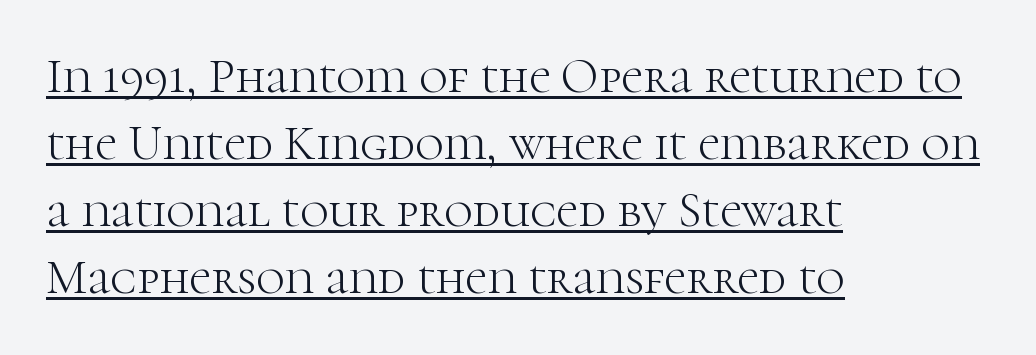
{"serif": "yes", "italic": "no", "bold": "no", "weight": "light", "width": "normal", "stroke_contrast": "high", "x_height": "medium", "monospaced": "no", "underline": "yes", "align": "left", "line_spacing": "normal", "line_spacing_ratio": 1.37, "letter_spacing": "normal", "letter_spacing_em": 0.0, "glyph_px": 49}
